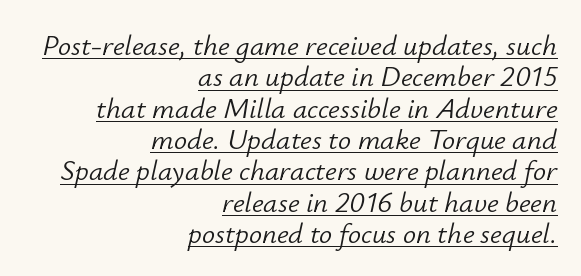
{"italic": "yes", "lean": "right", "slant_degrees": 12, "bold": "no", "weight": "light", "width": "normal", "stroke_contrast": "low", "x_height": "small", "monospaced": "no", "underline": "yes", "align": "right", "line_spacing": "tight", "line_spacing_ratio": 1.08, "letter_spacing": "normal", "letter_spacing_em": 0.0, "glyph_px": 29}
